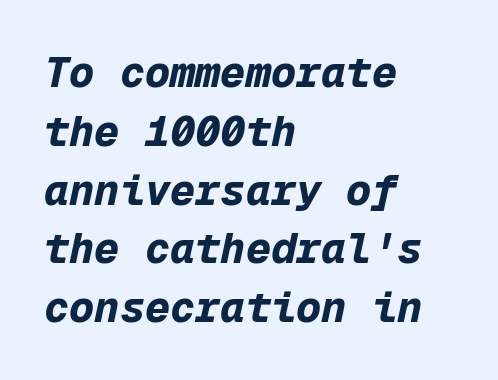
Q: Is the text bold? A: Yes.
Q: Is the text italic (slanted)? A: Yes, it leans right by about 12 degrees.
Q: Is the text underlined? A: No.
Q: How is the paragraph aligned? A: Left-aligned.
Q: Is the spacing between letters normal or unusually wide? A: Normal.
Q: Is the spacing between lines tight, normal or loose? A: Normal.
Q: Width (condensed, normal, or wide)? A: Normal.
Q: Stroke contrast? A: Low.
Q: x-height? A: Medium.
Q: Monospaced? A: Yes.
